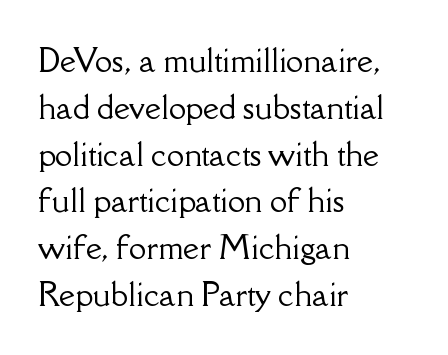
You could not count columns in this text — the font is proportionally spaced. Does the type have serifs? Yes, each stem ends in a small foot. The axis of the letterforms is exactly vertical. The rendering uses a moderate line-height, typical for paragraphs.
